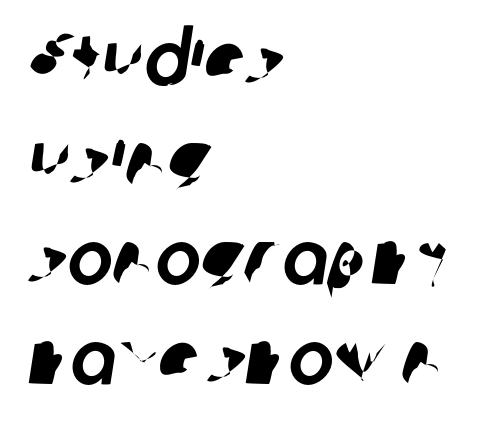
The image shows 76 px sans-serif type; set left-aligned, normal line spacing (1.31x), normal letter spacing, not underlined; low stroke contrast and a medium x-height.
